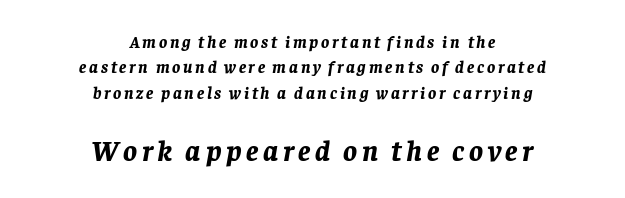
{"italic": "yes", "lean": "right", "slant_degrees": 8, "bold": "yes", "weight": "bold", "width": "normal", "stroke_contrast": "low", "x_height": "large", "monospaced": "no", "underline": "no", "align": "center", "line_spacing": "normal", "line_spacing_ratio": 1.5, "larger_block": "second", "size_ratio": 1.71, "glyph_px": 29}
